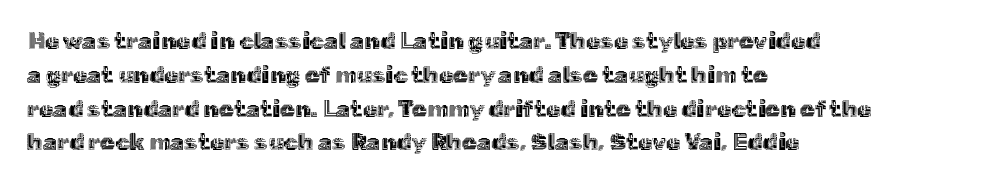
{"italic": "no", "underline": "no", "align": "left", "line_spacing": "normal", "line_spacing_ratio": 1.47, "letter_spacing": "normal", "letter_spacing_em": 0.0, "glyph_px": 23}
